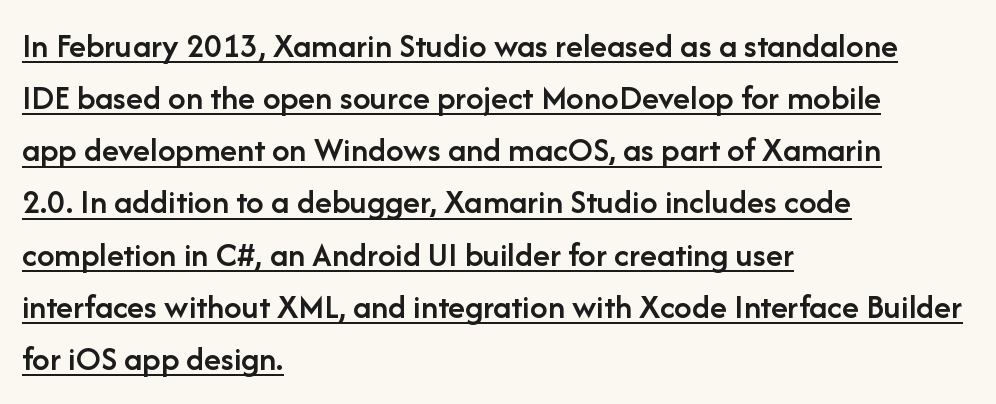
{"serif": "no", "italic": "no", "bold": "semi", "weight": "semibold", "width": "normal", "stroke_contrast": "low", "x_height": "medium", "monospaced": "no", "underline": "yes", "align": "left", "line_spacing": "normal", "line_spacing_ratio": 1.49, "letter_spacing": "normal", "letter_spacing_em": 0.0, "glyph_px": 35}
